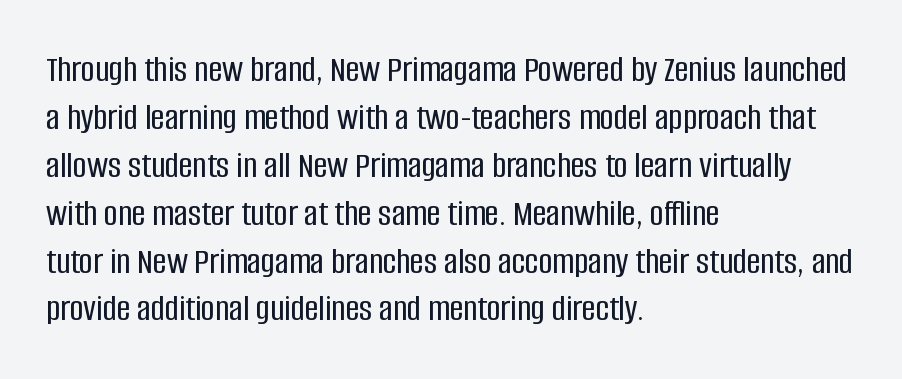
Q: Is the text italic (slanted)? A: No, it is upright.
Q: Is the typeface a serif or a sans-serif typeface? A: Sans-serif.
Q: Is the text underlined? A: No.
Q: How is the paragraph aligned? A: Left-aligned.
Q: Is the spacing between letters normal or unusually wide? A: Normal.
Q: Is the spacing between lines tight, normal or loose? A: Normal.
Q: Width (condensed, normal, or wide)? A: Condensed.
Q: Stroke contrast? A: Low.
Q: x-height? A: Large.
Q: Monospaced? A: No.
